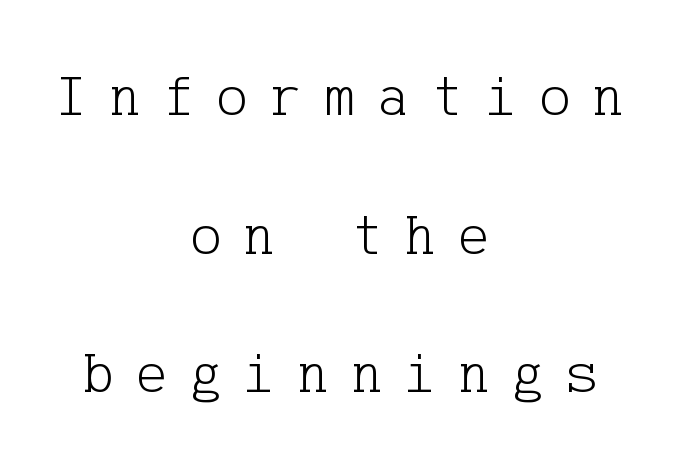
Does the leading feel generous? Absolutely, it's lavish. Unbolded letterforms with no extra heft. Italic: no, the glyphs are upright roman. Rule under the text: the space is simply empty. The compositor balanced each line on the midline. You can tell from the footed stems that serif type was used.
